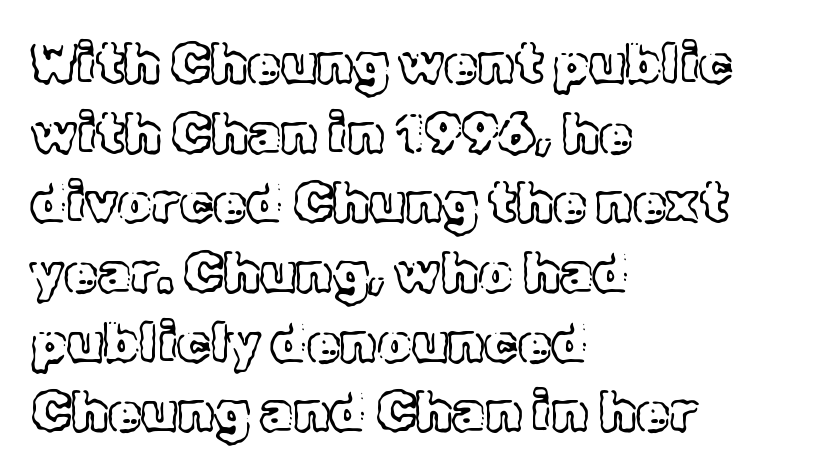
The image shows 54 px text type, upright; set left-aligned, normal line spacing (1.29x), normal letter spacing, not underlined; a medium x-height.
